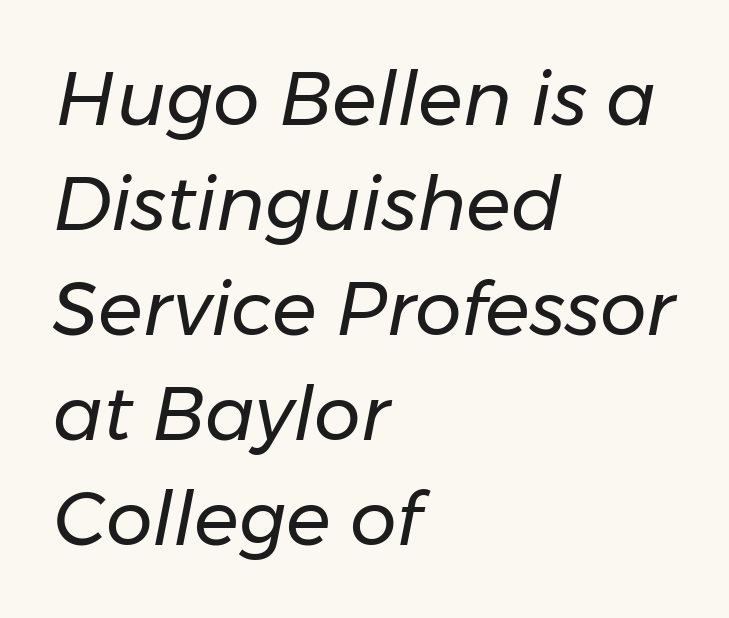
{"italic": "yes", "lean": "right", "slant_degrees": 11, "bold": "no", "weight": "regular", "width": "normal", "stroke_contrast": "low", "x_height": "medium", "monospaced": "no", "underline": "no", "align": "left", "line_spacing": "normal", "line_spacing_ratio": 1.42, "letter_spacing": "normal", "letter_spacing_em": 0.0, "glyph_px": 74}
